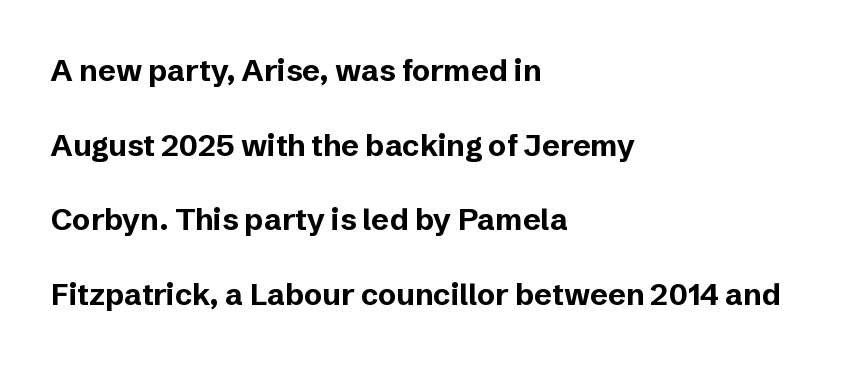
You could not count columns in this text — the font is proportionally spaced. Note: no serifs on the glyphs. What's the leading like? Stretched, with rows far apart. This is heavy type, rendered in bold. The letters stand upright; this is a roman face. Every row of glyphs begins at an identical x-position on the left.
